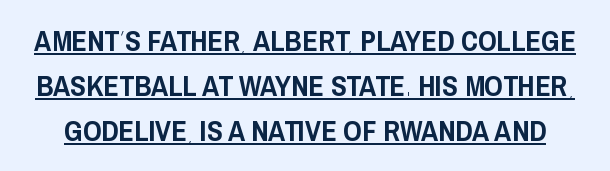
The image shows 29 px condensed sans-serif type, upright; set normal line spacing (1.55x), normal letter spacing, underlined; low stroke contrast and a large x-height.
